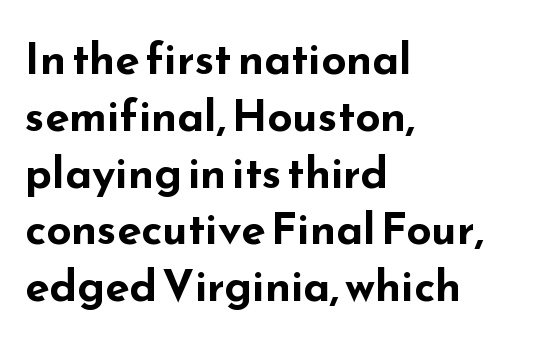
{"serif": "no", "italic": "no", "bold": "yes", "weight": "bold", "width": "wide", "stroke_contrast": "low", "x_height": "small", "monospaced": "no", "underline": "no", "align": "left", "line_spacing": "normal", "line_spacing_ratio": 1.29, "letter_spacing": "normal", "letter_spacing_em": 0.0, "glyph_px": 44}
